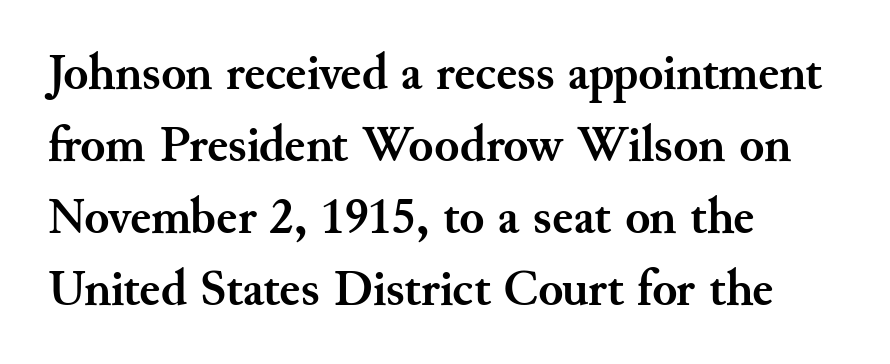
Q: Is the text bold? A: Yes.
Q: Is the text italic (slanted)? A: No, it is upright.
Q: Is the typeface a serif or a sans-serif typeface? A: Serif.
Q: Is the text underlined? A: No.
Q: How is the paragraph aligned? A: Left-aligned.
Q: Is the spacing between letters normal or unusually wide? A: Normal.
Q: Is the spacing between lines tight, normal or loose? A: Normal.
Q: Width (condensed, normal, or wide)? A: Normal.
Q: Stroke contrast? A: Medium.
Q: x-height? A: Small.
Q: Monospaced? A: No.
